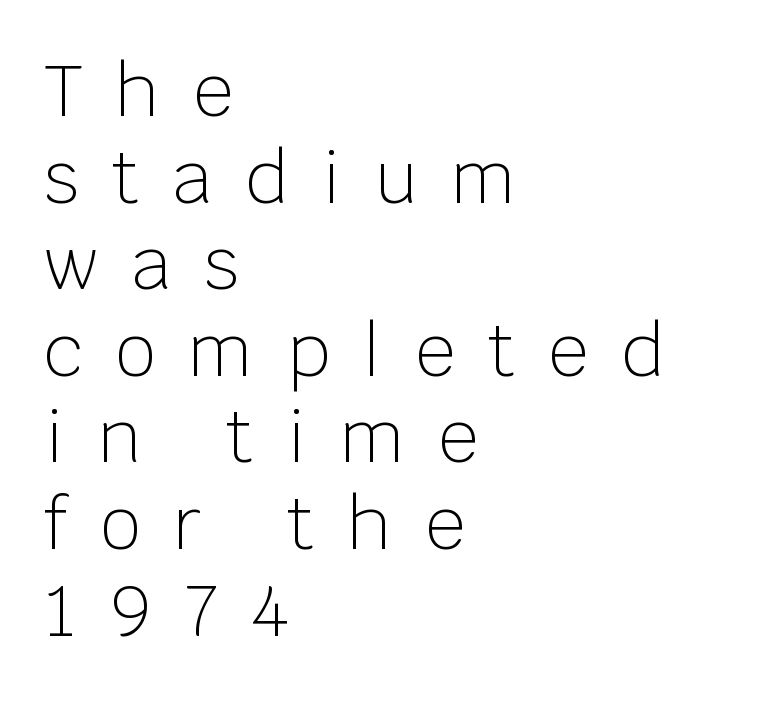
Q: Is the text bold? A: No.
Q: Is the text italic (slanted)? A: No, it is upright.
Q: Is the typeface a serif or a sans-serif typeface? A: Sans-serif.
Q: Is the text underlined? A: No.
Q: How is the paragraph aligned? A: Left-aligned.
Q: Is the spacing between letters normal or unusually wide? A: Unusually wide.
Q: Width (condensed, normal, or wide)? A: Normal.
Q: Stroke contrast? A: Low.
Q: x-height? A: Large.
Q: Monospaced? A: No.
